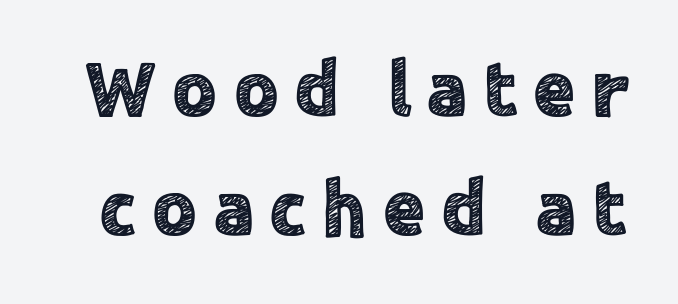
Q: Is the text italic (slanted)? A: No, it is upright.
Q: Is the typeface a serif or a sans-serif typeface? A: Sans-serif.
Q: Is the text underlined? A: No.
Q: Is the spacing between lines tight, normal or loose? A: Normal.
Q: Width (condensed, normal, or wide)? A: Normal.
Q: x-height? A: Medium.
Q: Monospaced? A: No.
